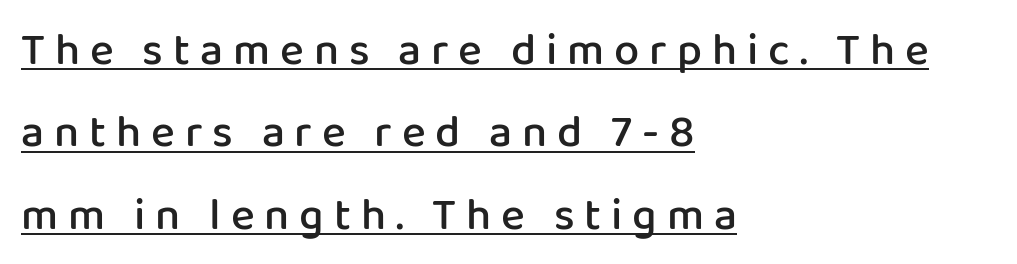
The image shows 45 px semibold sans-serif type, upright; set left-aligned, line spacing 1.83x, unusually wide letter spacing (+0.22 em), underlined; low stroke contrast and a medium x-height.
